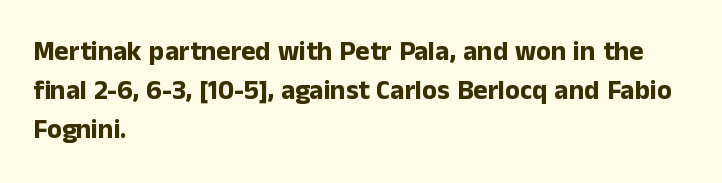
Q: Is the text bold? A: Yes.
Q: Is the text italic (slanted)? A: No, it is upright.
Q: Is the text underlined? A: No.
Q: How is the paragraph aligned? A: Left-aligned.
Q: Is the spacing between letters normal or unusually wide? A: Normal.
Q: Is the spacing between lines tight, normal or loose? A: Normal.
